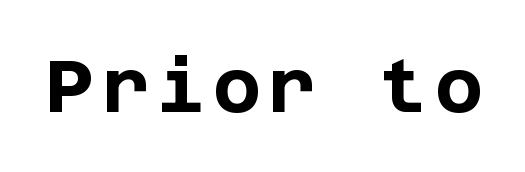
{"serif": "no", "italic": "no", "bold": "yes", "weight": "bold", "width": "normal", "stroke_contrast": "low", "x_height": "large", "underline": "no", "glyph_px": 74}
